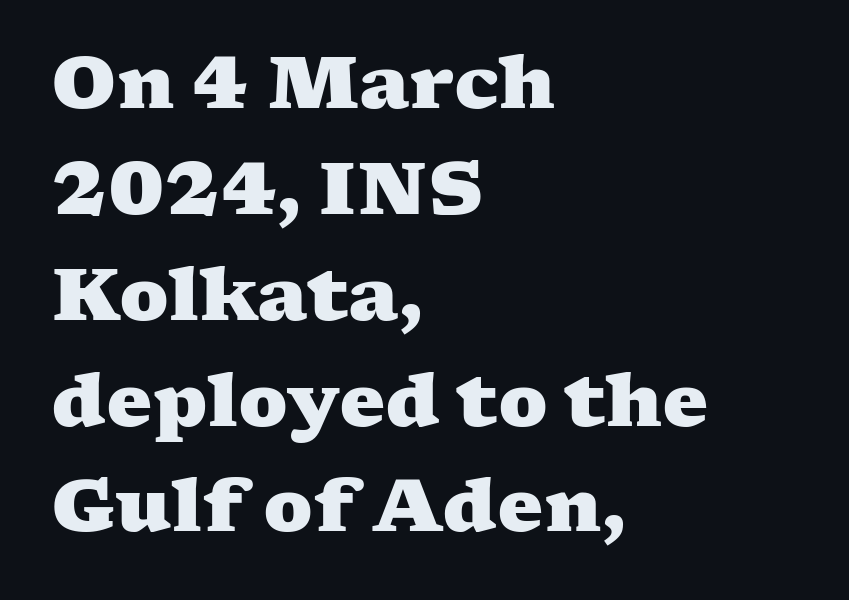
The image shows 73 px heavy, wide serif type; set left-aligned, normal line spacing (1.45x), normal letter spacing, not underlined; medium stroke contrast and a medium x-height.
